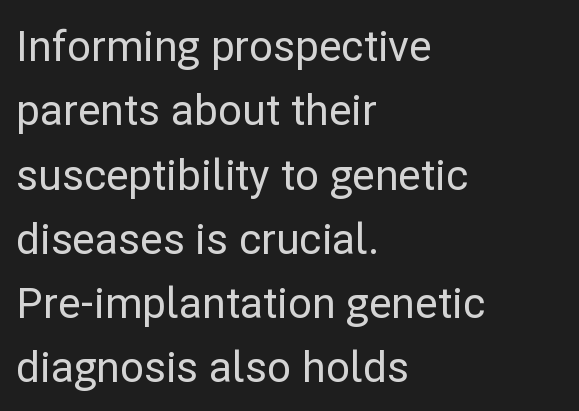
The image shows 42 px sans-serif type, upright; set left-aligned, normal line spacing (1.53x), normal letter spacing, not underlined; low stroke contrast and a medium x-height.
